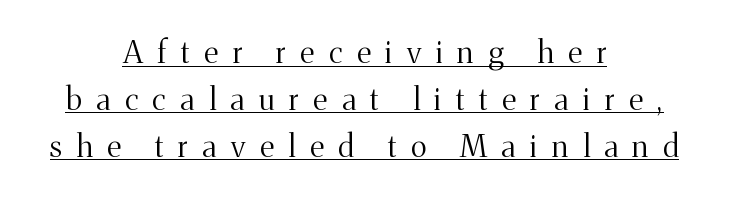
{"serif": "yes", "italic": "no", "bold": "no", "weight": "light", "width": "normal", "stroke_contrast": "medium", "x_height": "medium", "monospaced": "no", "underline": "yes", "align": "center", "line_spacing": "normal", "line_spacing_ratio": 1.51, "letter_spacing": "wide", "letter_spacing_em": 0.47, "glyph_px": 31}
